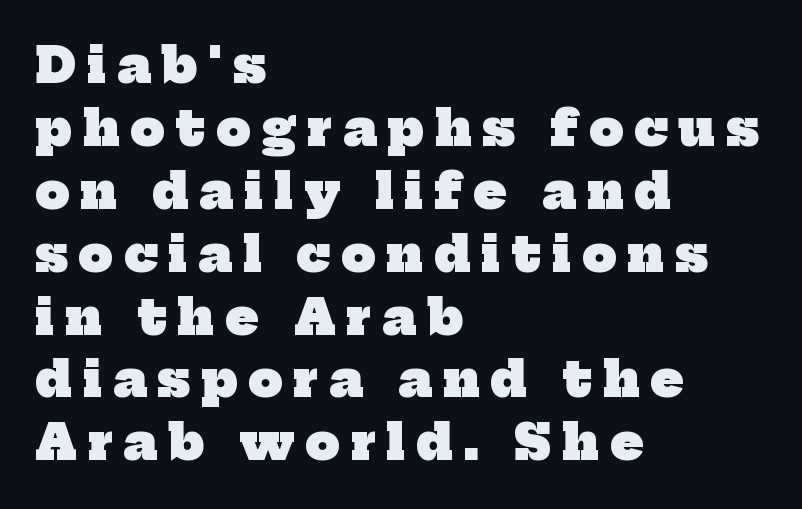
Q: Is the text bold? A: Yes.
Q: Is the typeface a serif or a sans-serif typeface? A: Serif.
Q: Is the text underlined? A: No.
Q: How is the paragraph aligned? A: Left-aligned.
Q: Is the spacing between letters normal or unusually wide? A: Unusually wide.
Q: Is the spacing between lines tight, normal or loose? A: Normal.
Q: Width (condensed, normal, or wide)? A: Normal.
Q: Stroke contrast? A: Low.
Q: x-height? A: Medium.
Q: Monospaced? A: No.
